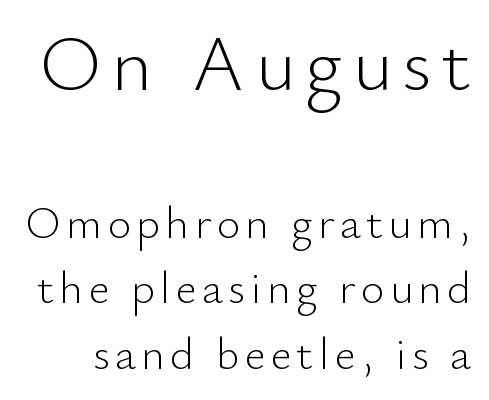
{"serif": "no", "italic": "no", "bold": "no", "weight": "light", "width": "normal", "stroke_contrast": "low", "x_height": "small", "monospaced": "no", "underline": "no", "line_spacing": "normal", "line_spacing_ratio": 1.46, "larger_block": "first", "size_ratio": 1.76, "glyph_px": 79}
